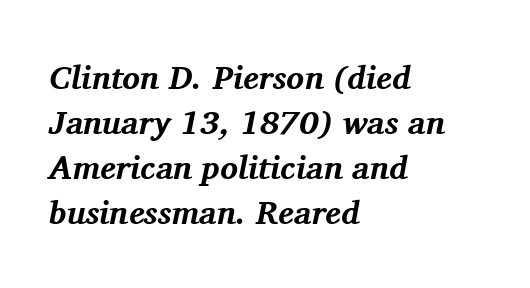
{"serif": "yes", "italic": "yes", "lean": "right", "slant_degrees": 11, "bold": "yes", "weight": "bold", "width": "normal", "stroke_contrast": "medium", "x_height": "medium", "monospaced": "no", "underline": "no", "align": "left", "line_spacing": "normal", "line_spacing_ratio": 1.36, "letter_spacing": "normal", "letter_spacing_em": 0.0, "glyph_px": 33}
